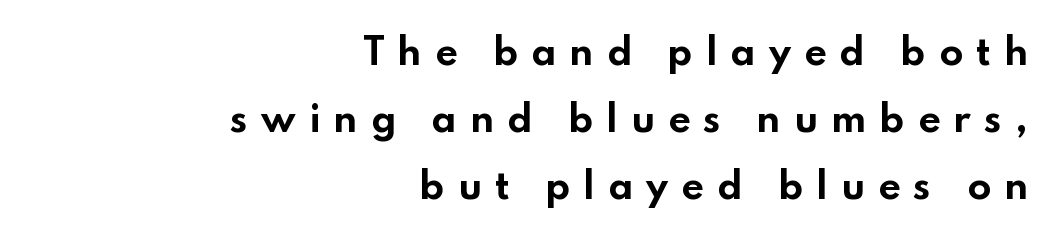
The image shows 35 px bold, wide sans-serif type, upright; set right-aligned, loose line spacing (1.91x), unusually wide letter spacing (+0.37 em), not underlined; low stroke contrast and a small x-height.
